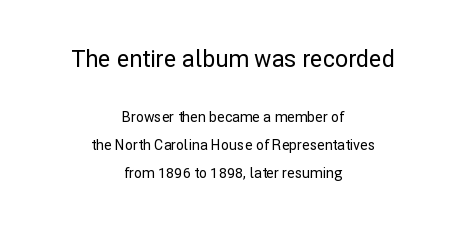
{"italic": "no", "underline": "no", "align": "center", "line_spacing": "loose", "line_spacing_ratio": 2.02, "letter_spacing": "normal", "letter_spacing_em": 0.0, "larger_block": "first", "size_ratio": 1.64, "glyph_px": 23}
